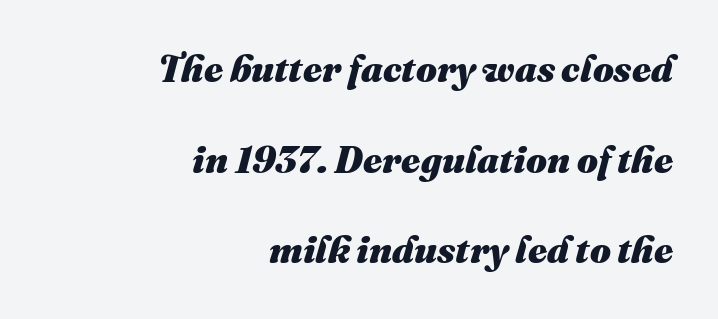
The image shows 37 px heavy type, italic (leaning right); set right-aligned, loose line spacing (2.45x), normal letter spacing, not underlined; medium stroke contrast and a medium x-height.
